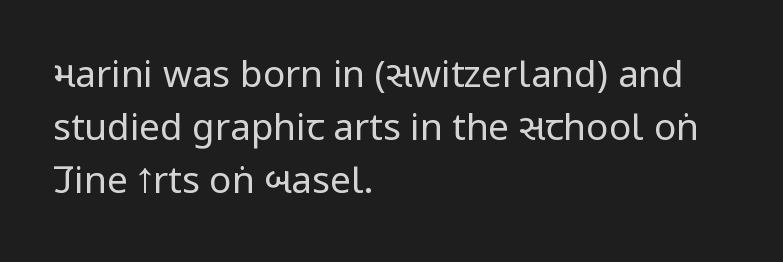
Q: Is the text bold? A: No.
Q: Is the text italic (slanted)? A: No, it is upright.
Q: Is the typeface a serif or a sans-serif typeface? A: Sans-serif.
Q: Is the text underlined? A: No.
Q: How is the paragraph aligned? A: Left-aligned.
Q: Is the spacing between letters normal or unusually wide? A: Normal.
Q: Is the spacing between lines tight, normal or loose? A: Normal.
Q: Width (condensed, normal, or wide)? A: Condensed.
Q: Stroke contrast? A: Low.
Q: x-height? A: Large.
Q: Monospaced? A: No.
